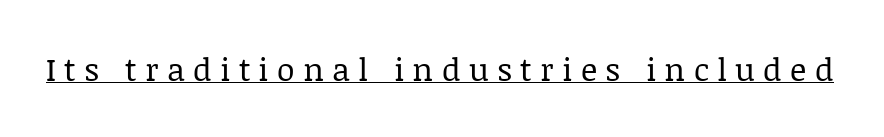
The image shows 32 px regular-weight serif type, upright; set unusually wide letter spacing (+0.26 em), underlined; low stroke contrast and a large x-height.
